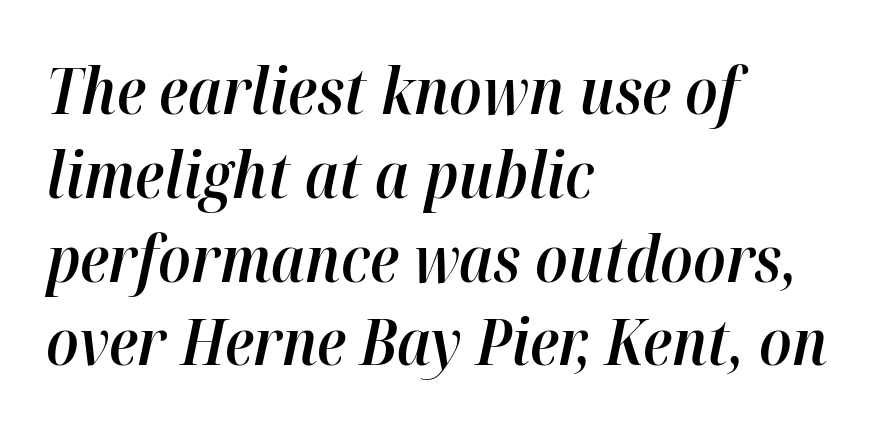
{"italic": "yes", "lean": "right", "slant_degrees": 12, "bold": "semi", "weight": "semibold", "width": "normal", "stroke_contrast": "high", "x_height": "medium", "monospaced": "no", "underline": "no", "align": "left", "line_spacing": "normal", "line_spacing_ratio": 1.33, "letter_spacing": "normal", "letter_spacing_em": 0.0, "glyph_px": 63}
